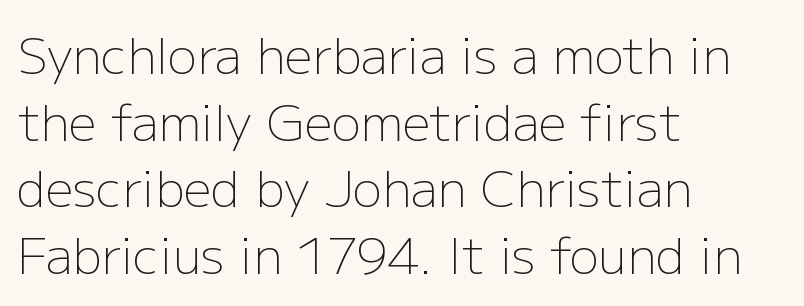
Decoration check: the copy has no underline. Tall strokes in this sample are plumb rather than angled. Is this a fixed-width face? No — the glyphs have proportional, varying widths. A typesetter would call this zero additional tracking.
